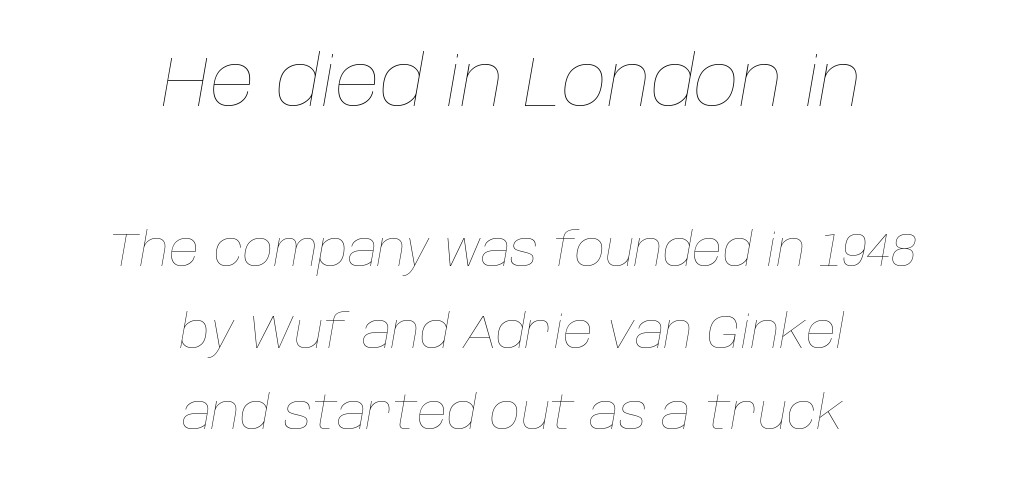
Q: Is the text bold? A: No.
Q: Is the text italic (slanted)? A: Yes, it leans right by about 10 degrees.
Q: Is the text underlined? A: No.
Q: How is the paragraph aligned? A: Centered.
Q: Is the spacing between letters normal or unusually wide? A: Normal.
Q: Which block of text is set in a larger size, the first (top) or the second (bottom)? A: The first (top) one.
Q: Width (condensed, normal, or wide)? A: Normal.
Q: Stroke contrast? A: Low.
Q: x-height? A: Large.
Q: Monospaced? A: No.
